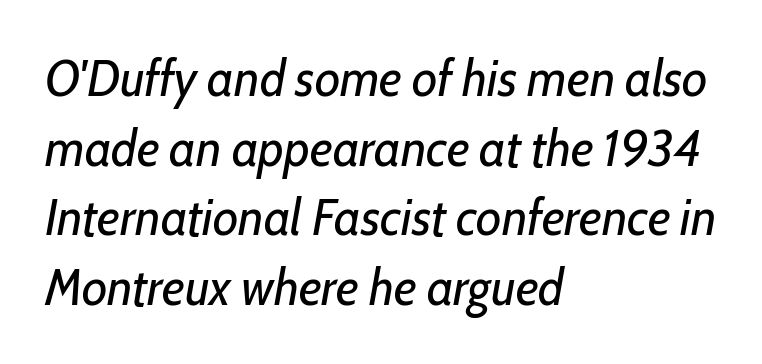
Vertically, the passage feels balanced, rows spaced as you'd expect. Stem width sits at or under what a default text font uses. One-word summary of the alignment: left. The specimen omits any rule beneath the text block's lines. Character widths vary here, with narrow letters taking less room than wide ones. There is no visible air inserted between adjacent glyphs.
